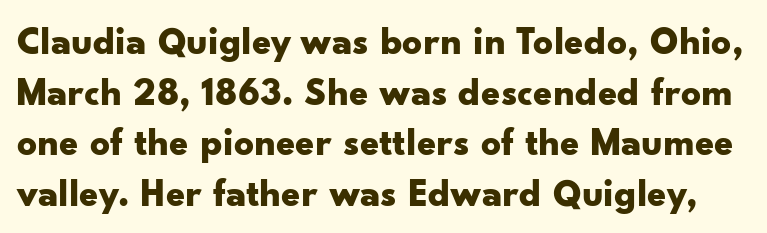
{"serif": "no", "italic": "no", "bold": "yes", "weight": "bold", "width": "wide", "stroke_contrast": "low", "x_height": "small", "monospaced": "no", "underline": "no", "line_spacing": "normal", "line_spacing_ratio": 1.3, "letter_spacing": "normal", "letter_spacing_em": 0.0, "glyph_px": 39}
